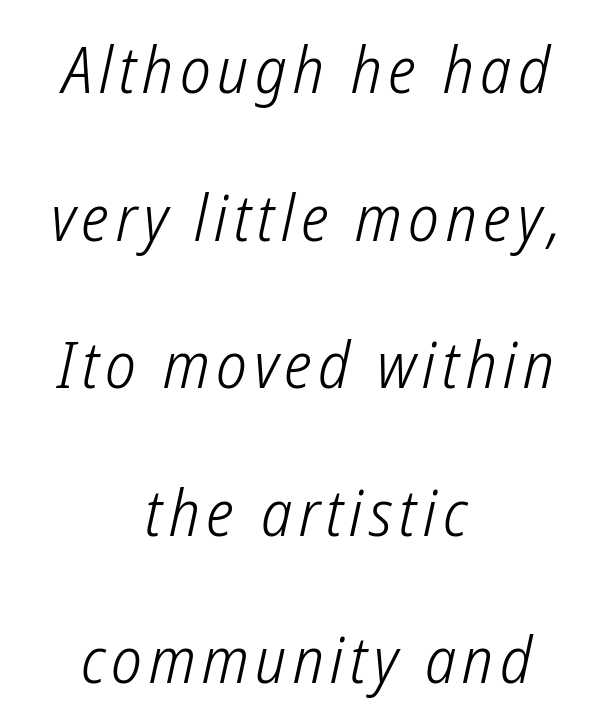
Quick note: interline space is abundant. The compositor balanced each line on the midline. Observe the absence of serifs on each vertical stroke in this sample. The characters are drawn with everyday or finer stroke widths. The words here are not underlined.
